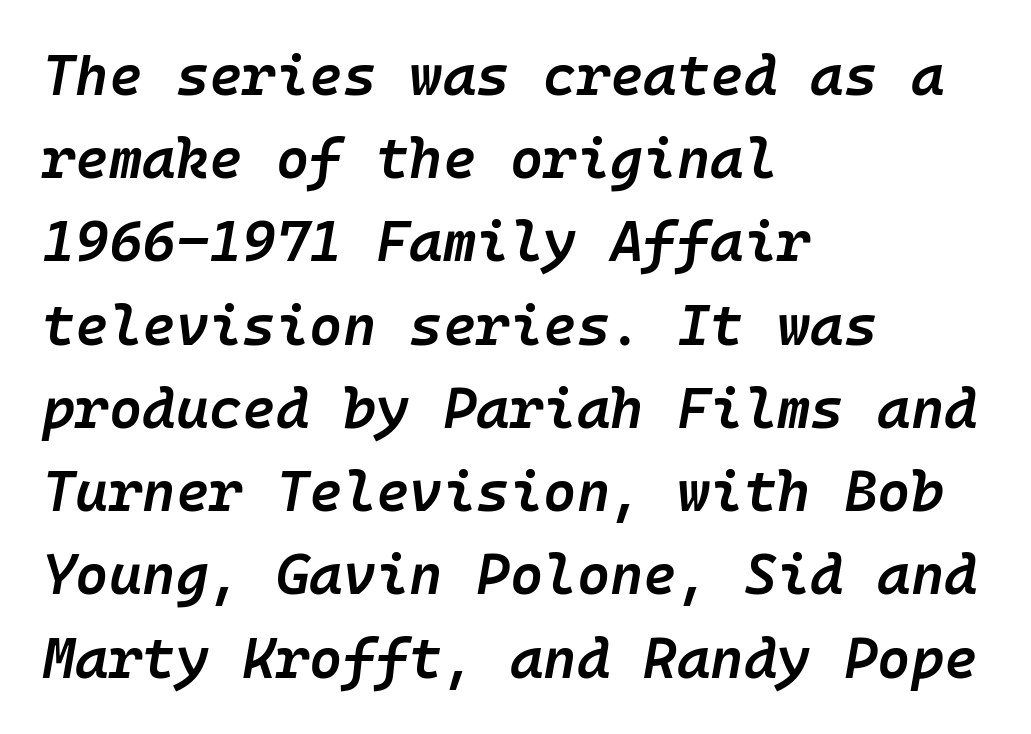
{"italic": "yes", "lean": "right", "slant_degrees": 10, "bold": "semi", "weight": "semibold", "width": "normal", "stroke_contrast": "low", "x_height": "medium", "underline": "no", "align": "left", "line_spacing": "normal", "line_spacing_ratio": 1.46, "letter_spacing": "normal", "letter_spacing_em": 0.0, "glyph_px": 57}
